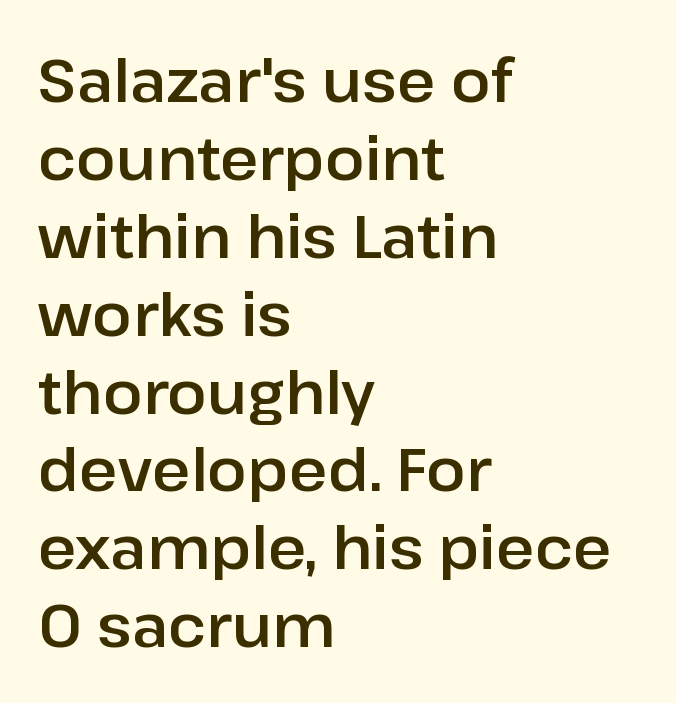
{"serif": "no", "italic": "no", "width": "normal", "stroke_contrast": "low", "x_height": "medium", "monospaced": "no", "underline": "no", "align": "left", "line_spacing": "normal", "line_spacing_ratio": 1.32, "letter_spacing": "normal", "letter_spacing_em": 0.0, "glyph_px": 59}
